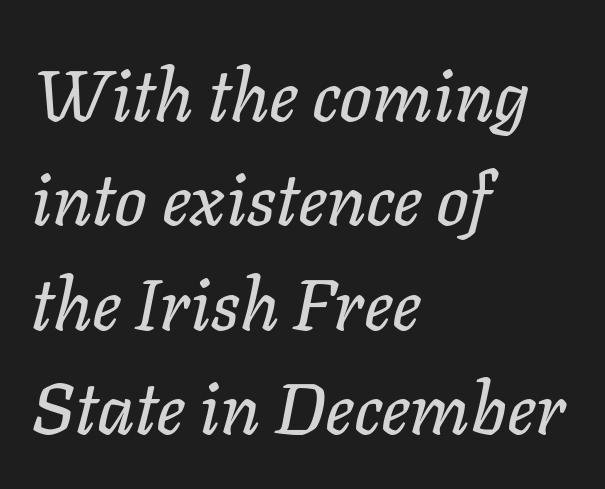
Compared with typical paragraphs, the rows here are spaced about the same. The font's italic variant was chosen for this text. Compared with a centered layout, this one pins lines to the left instead. These lines are rendered in a variable-pitch font. Underlining? Definitely not there.
